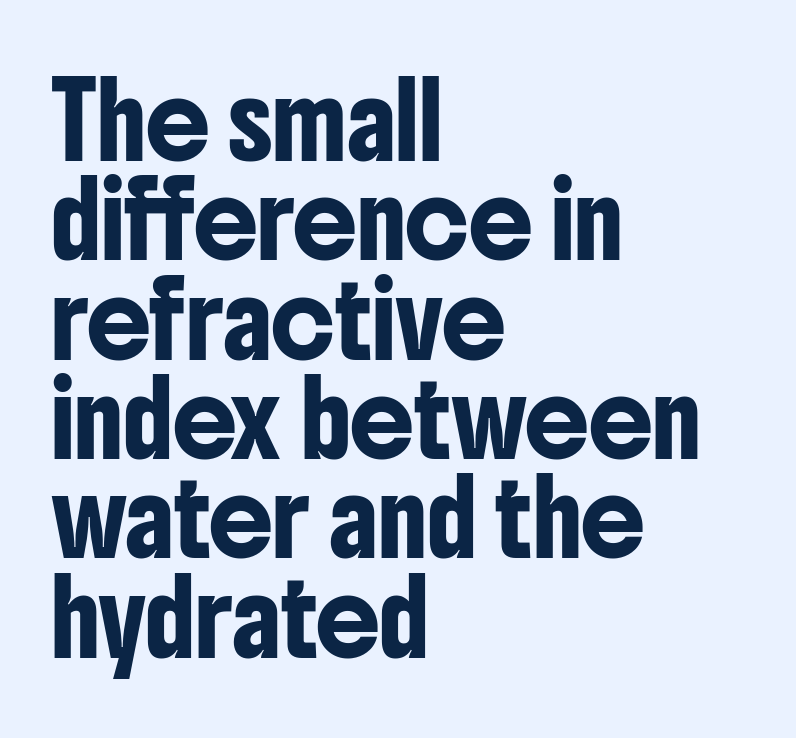
The image shows 72 px condensed sans-serif type, upright; set left-aligned, normal line spacing (1.38x), normal letter spacing, not underlined; low stroke contrast and a medium x-height.
